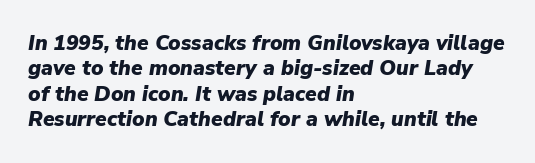
Q: Is the text bold? A: Yes.
Q: Is the text italic (slanted)? A: Yes, it leans right by about 9 degrees.
Q: Is the text underlined? A: No.
Q: How is the paragraph aligned? A: Left-aligned.
Q: Is the spacing between letters normal or unusually wide? A: Normal.
